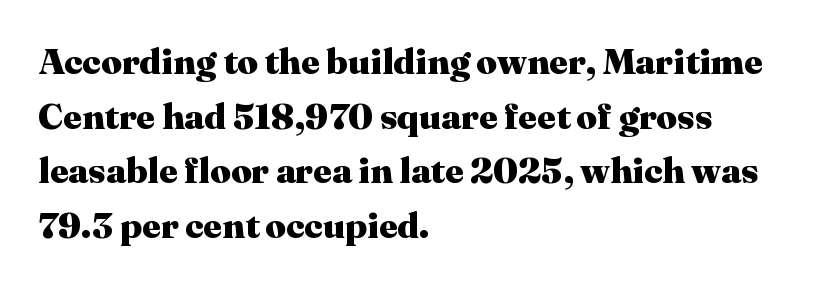
The image shows 36 px heavy serif type, upright; set left-aligned, normal line spacing (1.52x), normal letter spacing, not underlined; medium stroke contrast and a medium x-height.
